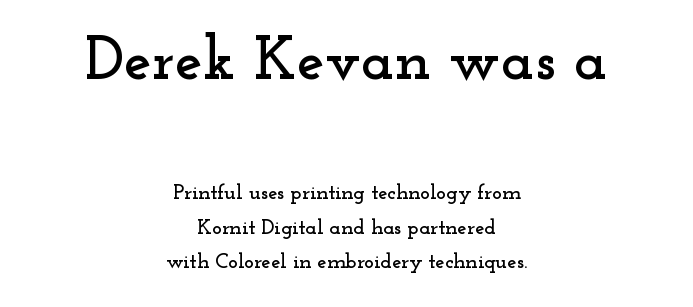
The image shows 62 px wide serif type, upright; set centered, normal line spacing (1.64x), normal letter spacing, not underlined; the first (top) block is 2.95x larger; low stroke contrast and a small x-height.
